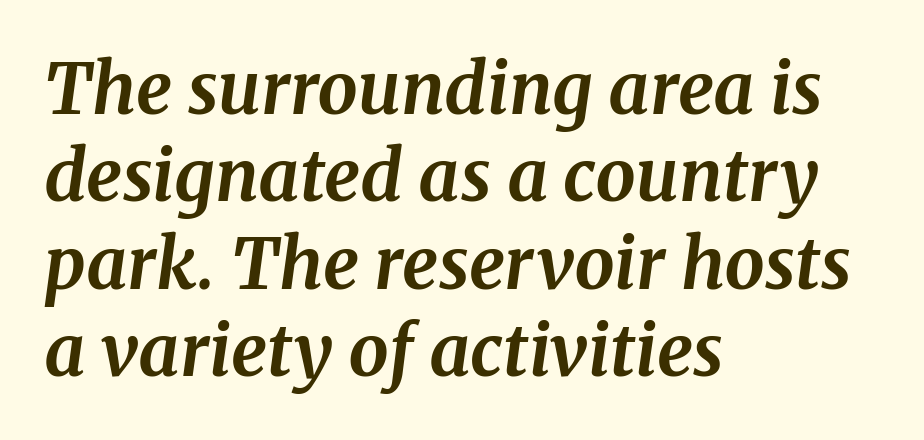
The string is rendered with underlining switched off. Slanted lettering throughout. The rendering uses natural spacing where letterforms have individual widths. Nothing unusual about the tracking: characters are spaced as the font intends. As a designer I'd log this as weight 700, bold. Observe the serifs anchoring each vertical stroke in this sample.
